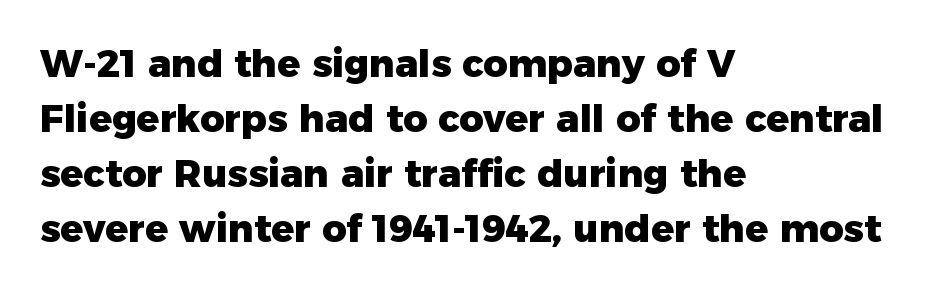
These lines were composed using upright roman letters. The rendering shows plain stroke endings on the letterforms — a sans-serif design. Vertically, the passage feels balanced, rows spaced as you'd expect. Underlining? Definitely not there. The sample has been set heavy, in full bold. Is this a fixed-width face? No — the glyphs have proportional, varying widths.
